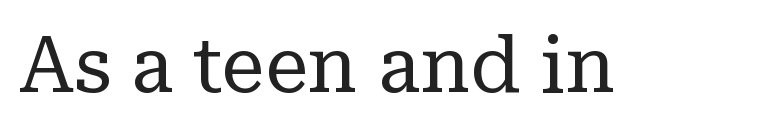
{"serif": "yes", "italic": "no", "bold": "no", "weight": "regular", "width": "normal", "stroke_contrast": "low", "x_height": "medium", "monospaced": "no", "underline": "no", "letter_spacing": "normal", "letter_spacing_em": 0.0, "glyph_px": 78}
